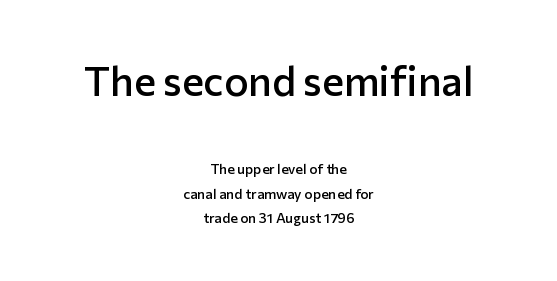
The image shows 41 px semibold sans-serif type, upright; set centered, line spacing 1.76x, normal letter spacing, not underlined; the first (top) block is 2.93x larger; low stroke contrast and a medium x-height.
